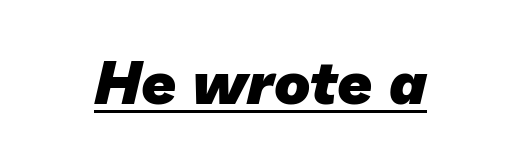
Q: Is the text bold? A: Yes.
Q: Is the typeface a serif or a sans-serif typeface? A: Sans-serif.
Q: Is the text underlined? A: Yes.
Q: Is the spacing between letters normal or unusually wide? A: Normal.
Q: Width (condensed, normal, or wide)? A: Normal.
Q: Stroke contrast? A: Low.
Q: x-height? A: Medium.
Q: Monospaced? A: No.
